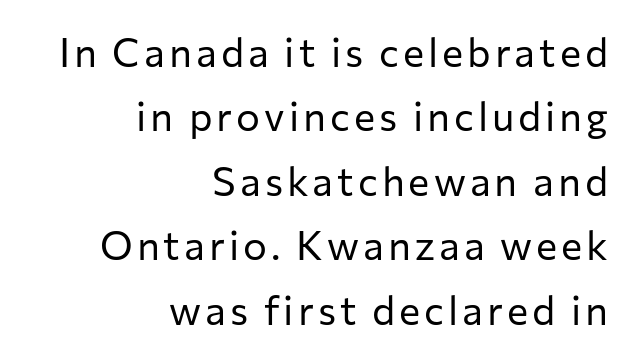
The image shows 40 px regular-weight sans-serif type, upright; set right-aligned, normal line spacing (1.61x), not underlined; low stroke contrast and a medium x-height.
